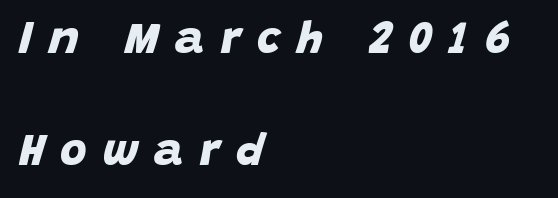
Q: Is the text bold? A: Yes.
Q: Is the typeface a serif or a sans-serif typeface? A: Sans-serif.
Q: Is the text underlined? A: No.
Q: How is the paragraph aligned? A: Left-aligned.
Q: Is the spacing between letters normal or unusually wide? A: Unusually wide.
Q: Is the spacing between lines tight, normal or loose? A: Loose.
Q: Width (condensed, normal, or wide)? A: Normal.
Q: Stroke contrast? A: Low.
Q: x-height? A: Large.
Q: Monospaced? A: No.
